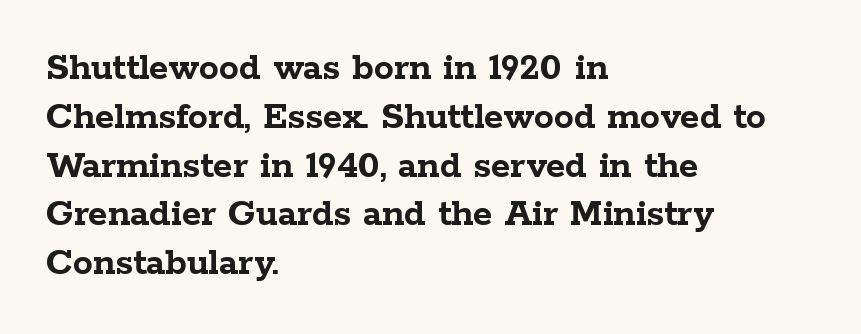
Q: Is the text bold? A: Yes.
Q: Is the text italic (slanted)? A: No, it is upright.
Q: Is the typeface a serif or a sans-serif typeface? A: Serif.
Q: Is the text underlined? A: No.
Q: How is the paragraph aligned? A: Left-aligned.
Q: Is the spacing between letters normal or unusually wide? A: Normal.
Q: Width (condensed, normal, or wide)? A: Wide.
Q: Stroke contrast? A: Low.
Q: x-height? A: Medium.
Q: Monospaced? A: No.
